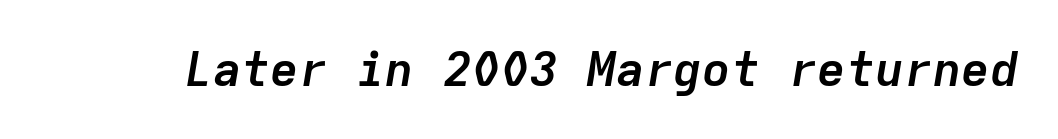
{"italic": "yes", "lean": "right", "slant_degrees": 9, "bold": "yes", "weight": "semibold", "width": "normal", "stroke_contrast": "low", "x_height": "medium", "monospaced": "yes", "underline": "no", "letter_spacing": "normal", "letter_spacing_em": 0.0, "glyph_px": 48}
